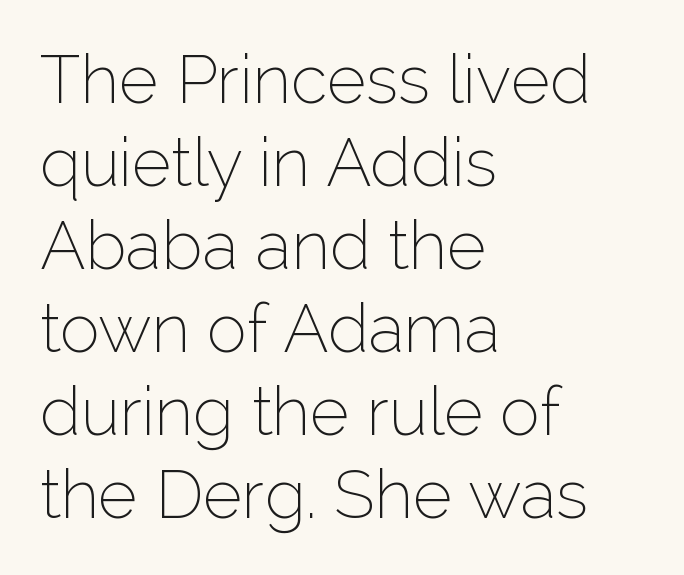
The image shows 67 px thin sans-serif type, upright; set left-aligned, line spacing 1.24x, normal letter spacing, not underlined; low stroke contrast and a medium x-height.
